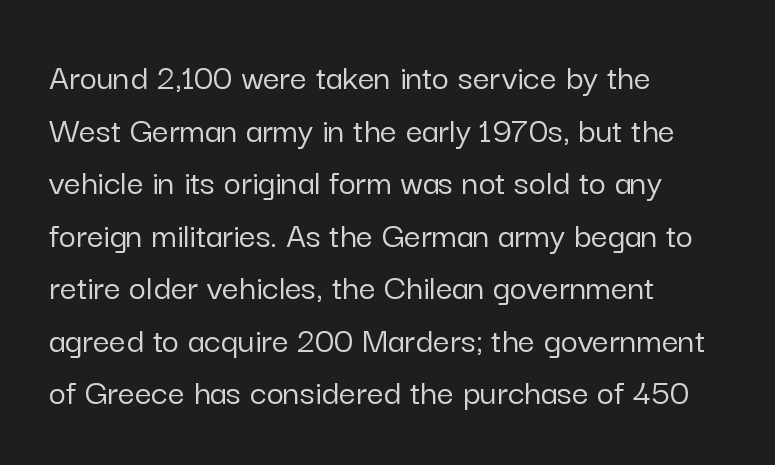
Anything drawn beneath the words? Only blank space. A sans-serif font was chosen for this passage. The type is set solid horizontally, with unmodified tracking. The rag falls on the right side of this text block. Varying glyph widths throughout — classic text-font behaviour.
